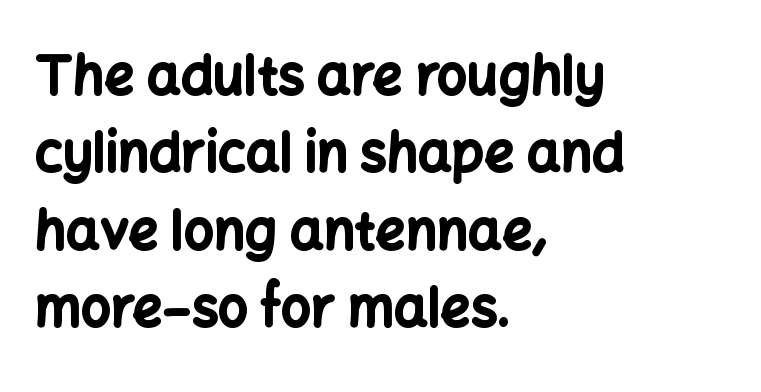
The image shows 53 px bold sans-serif type, upright; set left-aligned, normal line spacing (1.46x), normal letter spacing, not underlined; low stroke contrast and a medium x-height.
